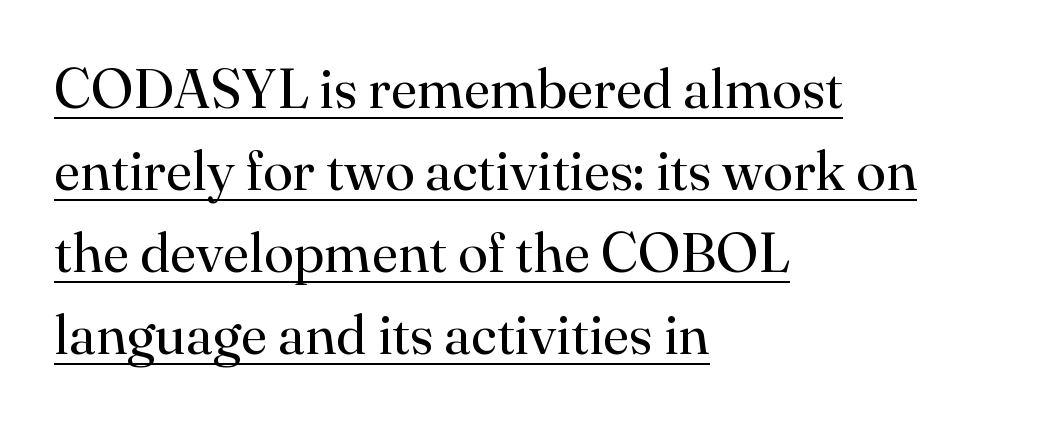
The image shows 55 px regular-weight serif type, upright; set left-aligned, normal line spacing (1.49x), normal letter spacing, underlined; high stroke contrast and a small x-height.
